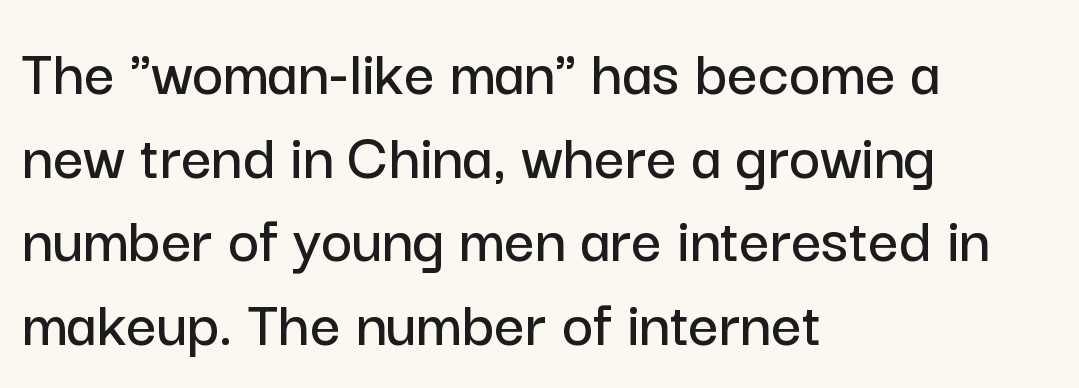
Q: Is the text italic (slanted)? A: No, it is upright.
Q: Is the typeface a serif or a sans-serif typeface? A: Sans-serif.
Q: Is the text underlined? A: No.
Q: How is the paragraph aligned? A: Left-aligned.
Q: Is the spacing between letters normal or unusually wide? A: Normal.
Q: Is the spacing between lines tight, normal or loose? A: Normal.
Q: Width (condensed, normal, or wide)? A: Normal.
Q: Stroke contrast? A: Low.
Q: x-height? A: Medium.
Q: Monospaced? A: No.
